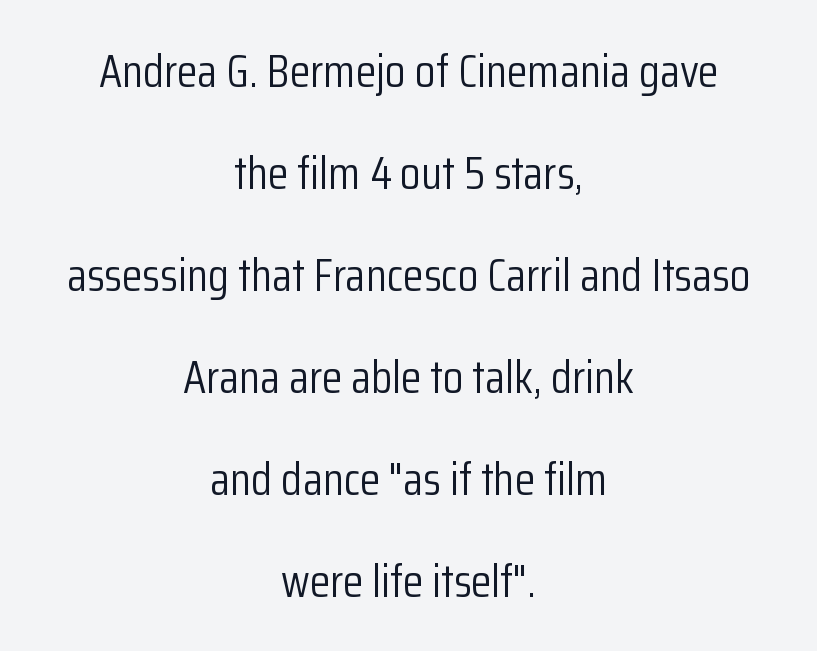
The image shows 47 px light, condensed sans-serif type, upright; set centered, loose line spacing (2.17x), normal letter spacing, not underlined; low stroke contrast and a medium x-height.
